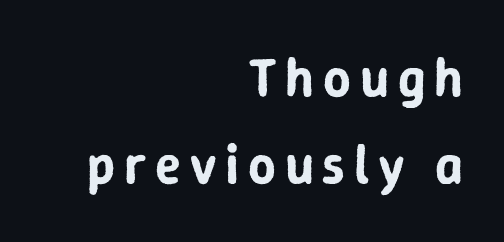
The baseline area is clear. The glyphs in this specimen are sans serif. Note the varied advance widths — an 'i' is clearly narrower than an 'm'. One-word summary of the alignment: right. Is there much room between lines? A standard amount, neither cramped nor airy.
